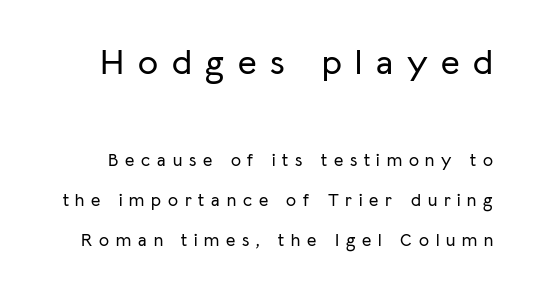
{"serif": "no", "italic": "no", "width": "normal", "stroke_contrast": "low", "x_height": "medium", "monospaced": "no", "underline": "no", "line_spacing": "loose", "line_spacing_ratio": 2.23, "letter_spacing": "wide", "letter_spacing_em": 0.38, "larger_block": "first", "size_ratio": 2.0, "glyph_px": 36}
